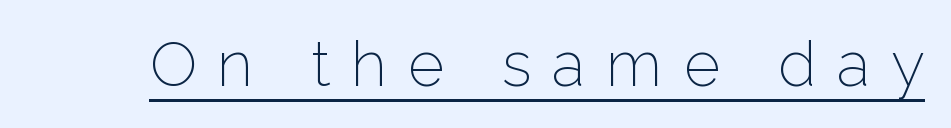
The lettering holds an erect, upright posture throughout. Is the letter spacing exaggerated? Yes — the characters are pushed far apart. Proportional: the letters do not fall into vertical columns. The letters carry no serifs — their stems end cleanly without finishing strokes. You can see a thin bar hugging the bottom of the glyphs. The cut favours lightness, reaching ordinary text weight at its darkest.
